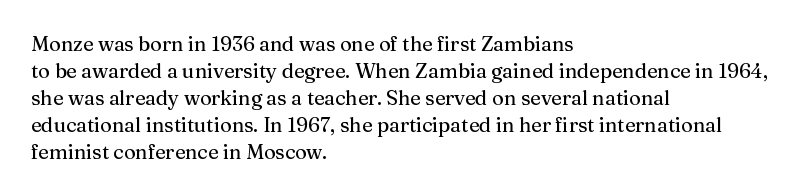
Q: Is the text italic (slanted)? A: No, it is upright.
Q: Is the text underlined? A: No.
Q: How is the paragraph aligned? A: Left-aligned.
Q: Is the spacing between letters normal or unusually wide? A: Normal.
Q: Is the spacing between lines tight, normal or loose? A: Normal.
